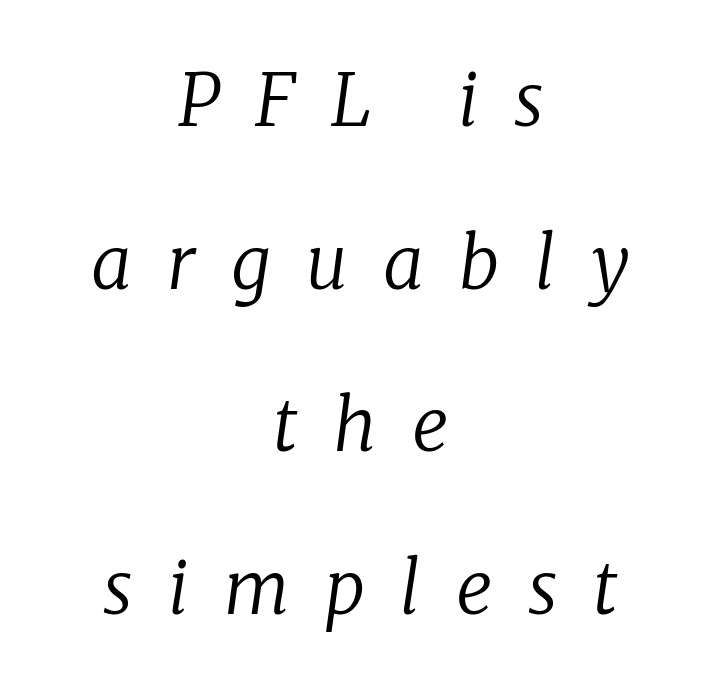
The image shows 72 px regular-weight serif type, italic (leaning right); set centered, loose line spacing (2.26x), unusually wide letter spacing (+0.49 em), not underlined; low stroke contrast and a medium x-height.
